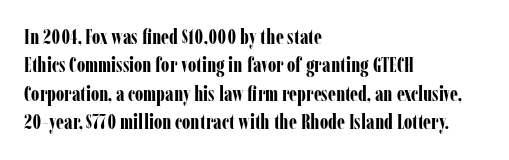
The lines in this sample share a left origin and differ only in where they stop. The block of text has a typical density, with ordinary space between rows. Posture: upright roman. The characters look thick and weighty, a clear bold. Letters rest on an invisible, unmarked baseline. There is no visible air inserted between adjacent glyphs.
